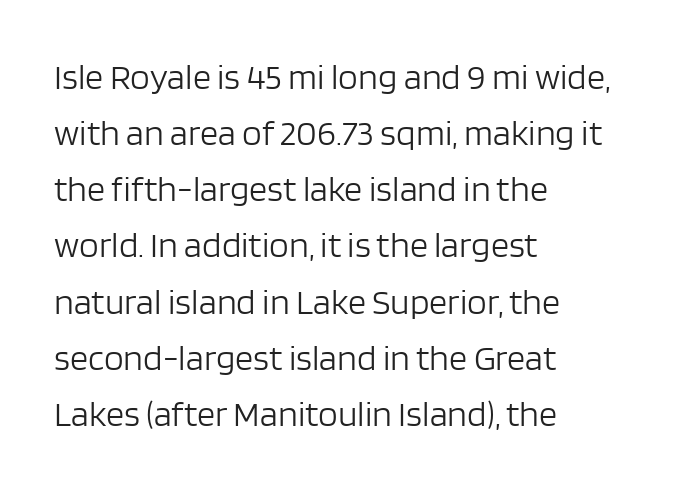
The image shows 36 px light sans-serif type, upright; set left-aligned, normal line spacing (1.56x), normal letter spacing, not underlined; low stroke contrast and a large x-height.
